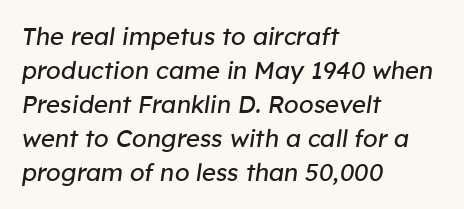
The image shows 24 px text type, italic (leaning right); set left-aligned, normal line spacing (1.42x), normal letter spacing, not underlined.
